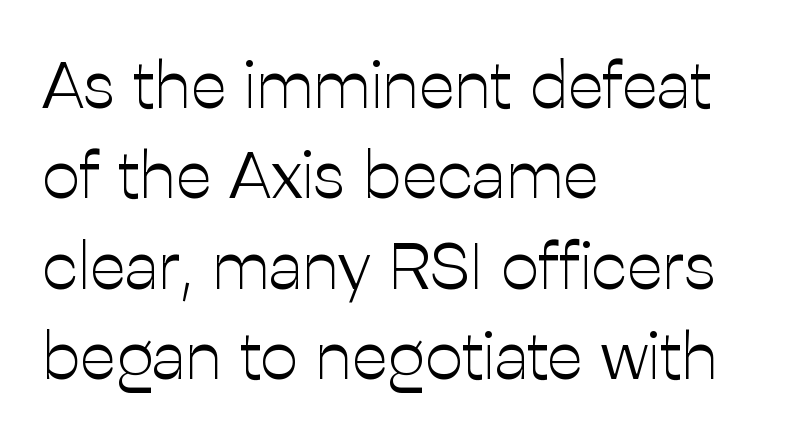
The weight would be labelled regular, book, light, or lighter still. Nobody touched the tracking dial on this one. Posture: straight, roman, zero tilt. Horizontal bands of white between lines are of average thickness. Decoration check: the copy has no underline.
